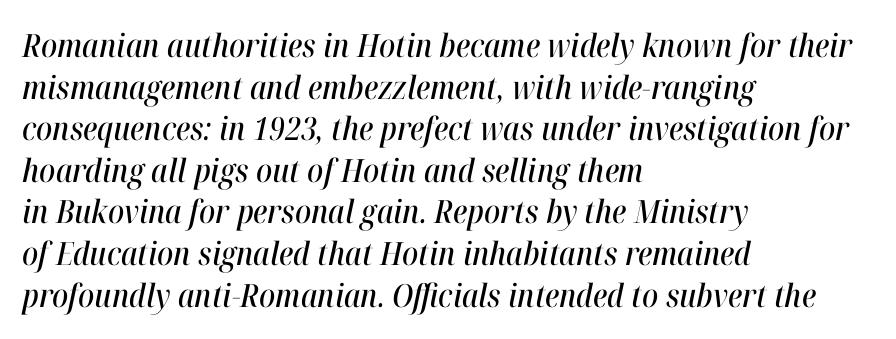
This is oblique type, the kind used for emphasis or titles. One glance says typical: line gaps are just what's usual. The baseline area is clear. Horizontally, the lines are justified to the leading edge only. The tracking reads as untouched default to a designer's eye.
